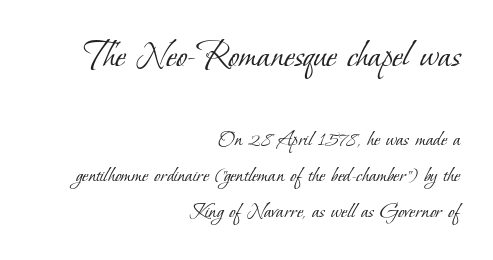
The image shows 40 px light serif type; set right-aligned, normal line spacing (1.56x), normal letter spacing, not underlined; the first (top) block is 1.74x larger; low stroke contrast and a small x-height.
